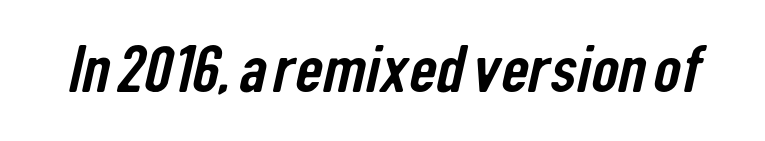
Caption: standard tracking, unaltered. This rendering employs a face without finishing strokes, i.e., a sans-serif. Beneath every word, the page is bare. Think of a printed novel: that variable character pitch is what you see here.
